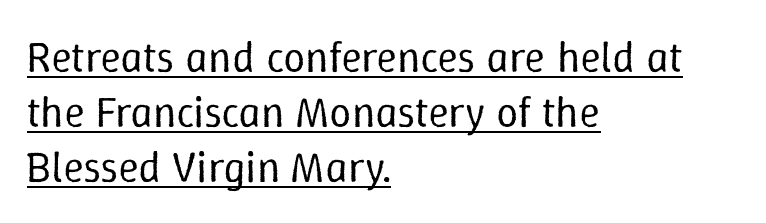
Q: Is the text bold? A: No.
Q: Is the text italic (slanted)? A: No, it is upright.
Q: Is the text underlined? A: Yes.
Q: How is the paragraph aligned? A: Left-aligned.
Q: Is the spacing between letters normal or unusually wide? A: Normal.
Q: Is the spacing between lines tight, normal or loose? A: Normal.
Q: Width (condensed, normal, or wide)? A: Normal.
Q: Stroke contrast? A: Low.
Q: x-height? A: Medium.
Q: Monospaced? A: No.
